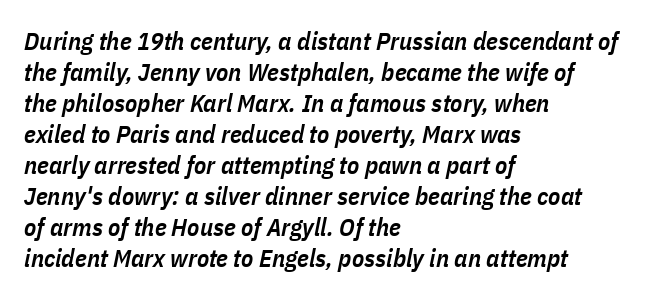
Q: Is the text bold? A: Semi-bold.
Q: Is the text italic (slanted)? A: Yes, it leans right by about 11 degrees.
Q: Is the text underlined? A: No.
Q: How is the paragraph aligned? A: Left-aligned.
Q: Is the spacing between letters normal or unusually wide? A: Normal.
